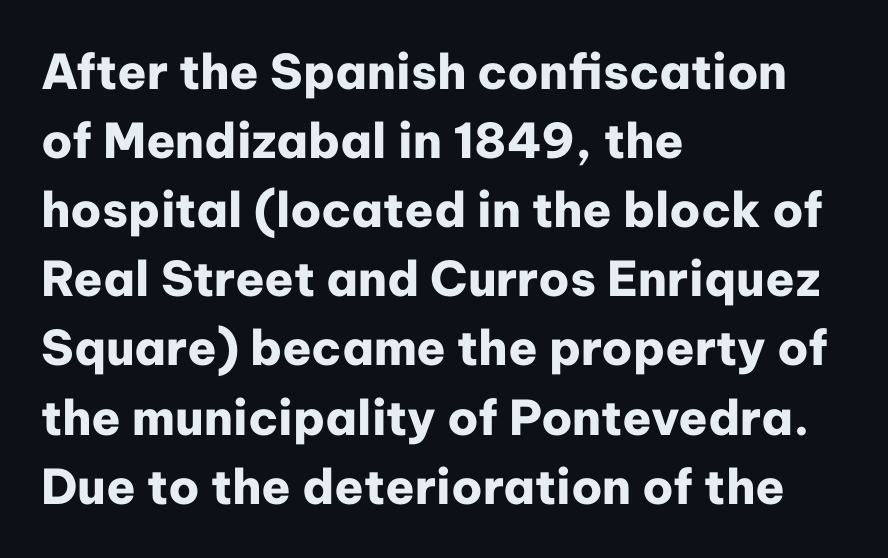
{"serif": "no", "italic": "no", "bold": "yes", "weight": "heavy", "width": "normal", "stroke_contrast": "low", "x_height": "medium", "monospaced": "no", "underline": "no", "align": "left", "line_spacing": "normal", "line_spacing_ratio": 1.44, "letter_spacing": "normal", "letter_spacing_em": 0.0, "glyph_px": 48}
